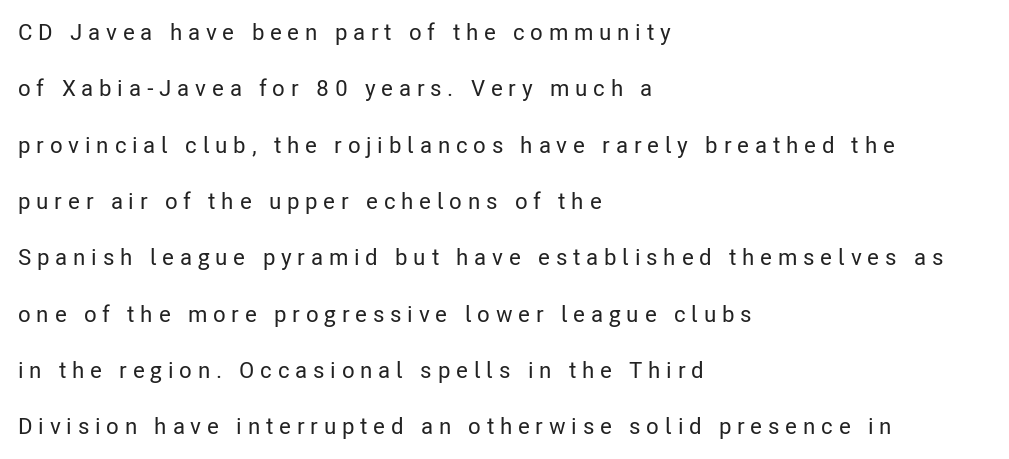
Q: Is the text italic (slanted)? A: No, it is upright.
Q: Is the text underlined? A: No.
Q: How is the paragraph aligned? A: Left-aligned.
Q: Is the spacing between letters normal or unusually wide? A: Unusually wide.
Q: Is the spacing between lines tight, normal or loose? A: Loose.
